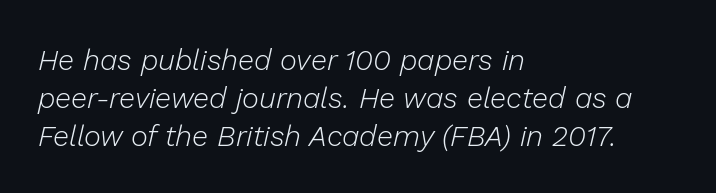
The image shows 29 px light type, italic (leaning right); set left-aligned, normal line spacing (1.31x), normal letter spacing, not underlined; low stroke contrast and a medium x-height.
